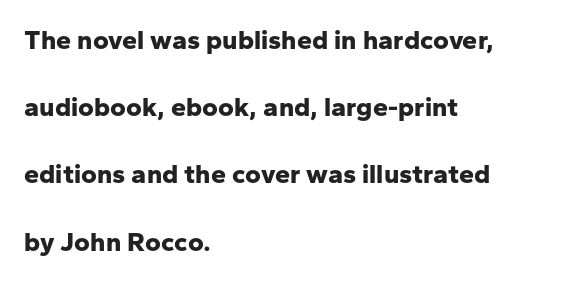
Q: Is the text bold? A: Yes.
Q: Is the text italic (slanted)? A: No, it is upright.
Q: Is the text underlined? A: No.
Q: How is the paragraph aligned? A: Left-aligned.
Q: Is the spacing between letters normal or unusually wide? A: Normal.
Q: Is the spacing between lines tight, normal or loose? A: Loose.
